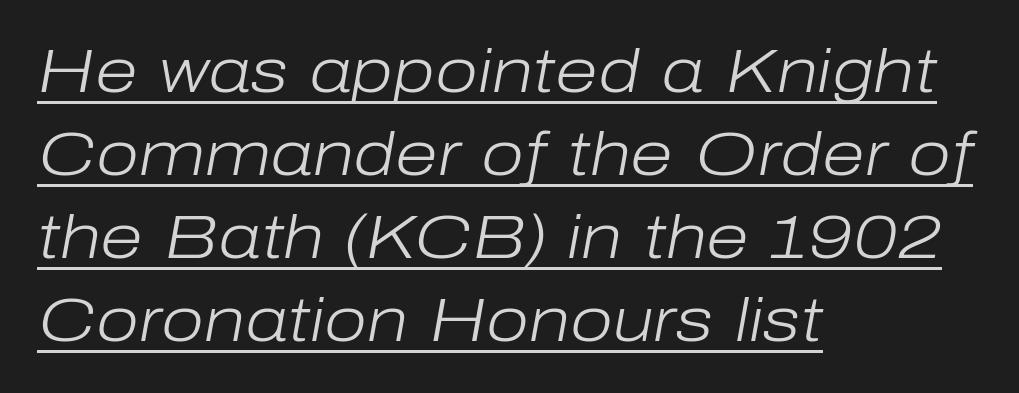
Is the stroke heavy? The answer is a plain regular-or-lighter. These lines are rendered in a variable-pitch font. In terms of letterspacing, this is plain default setting. The string is rendered with underlining switched on. The glyphs look as if they've been sheared to an angle. All the whitespace from short lines collects on the right.
